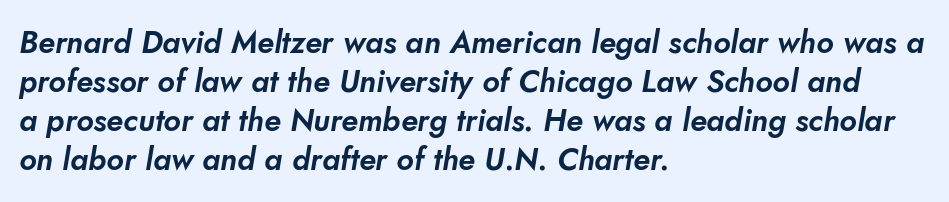
{"serif": "no", "width": "normal", "stroke_contrast": "low", "x_height": "small", "monospaced": "no", "underline": "no", "align": "left", "line_spacing": "normal", "line_spacing_ratio": 1.26, "letter_spacing": "normal", "letter_spacing_em": 0.0, "glyph_px": 31}
